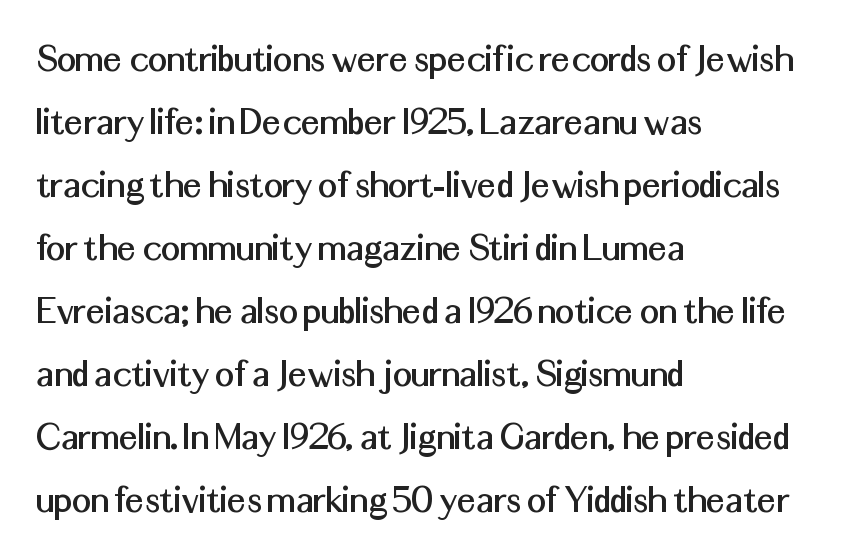
Baseline-to-baseline distance is the conventional proportion of letter height. The text block is weighted toward the left margin, trailing off unevenly rightward. The passage shown is typed in a proportional face where columns would drift. Any mark beneath the type? The region is blank. Inter-character spacing is left at the font's built-in metrics.
